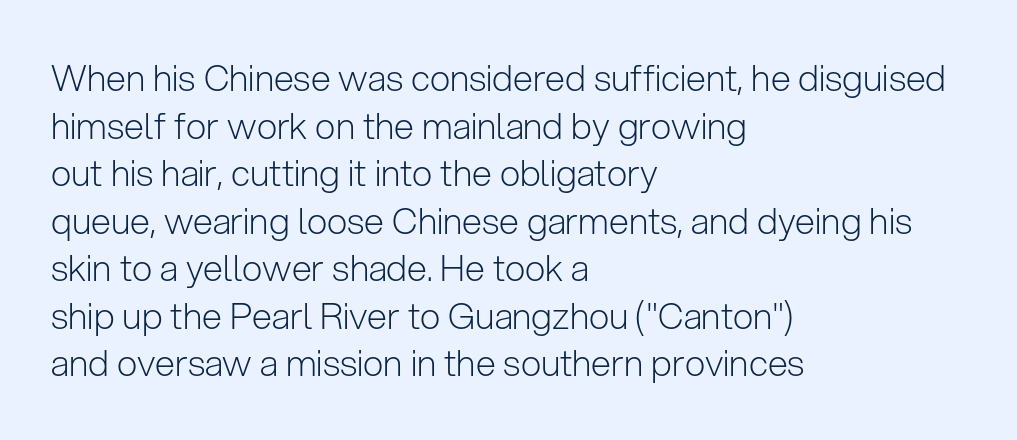
Q: Is the text bold? A: No.
Q: Is the text italic (slanted)? A: No, it is upright.
Q: Is the typeface a serif or a sans-serif typeface? A: Sans-serif.
Q: Is the text underlined? A: No.
Q: How is the paragraph aligned? A: Left-aligned.
Q: Is the spacing between letters normal or unusually wide? A: Normal.
Q: Is the spacing between lines tight, normal or loose? A: Normal.
Q: Width (condensed, normal, or wide)? A: Normal.
Q: Stroke contrast? A: Low.
Q: x-height? A: Medium.
Q: Monospaced? A: No.
